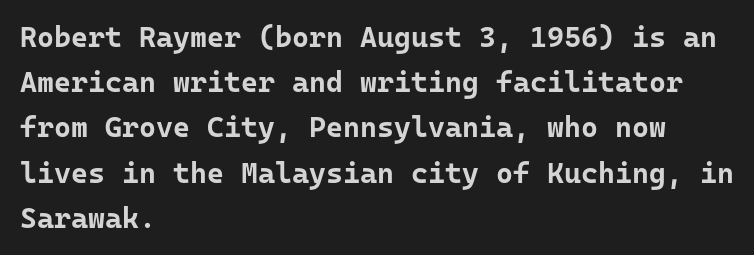
The image shows 29 px bold sans-serif type, upright, monospaced; set left-aligned, normal line spacing (1.56x), normal letter spacing, not underlined; low stroke contrast and a medium x-height.
